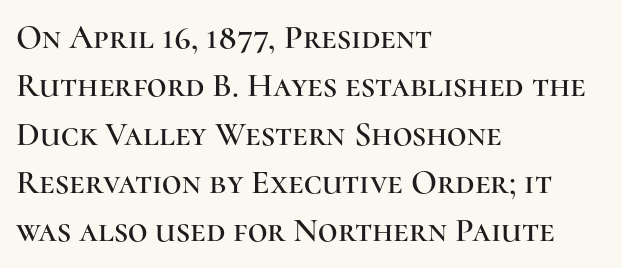
The string is rendered with underlining switched off. Regarding serifs, this sample has them. Reading down the block, your eye returns to a fixed left position each line. Vertical strokes here are truly vertical. Notice how descenders clear the ascenders below comfortably — that's standard leading. Spacing between characters is what you'd get straight out of the box.
